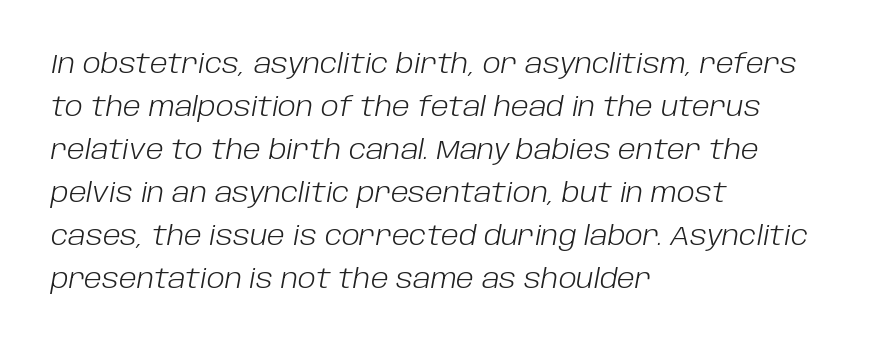
The image shows 27 px text type, italic (leaning right); set left-aligned, normal line spacing (1.59x), normal letter spacing, not underlined.
